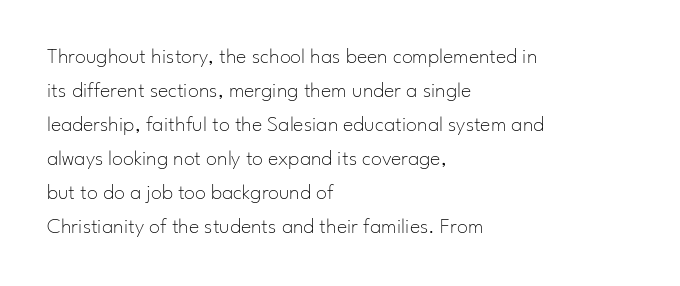
Caption: multi-line text, flush left, ragged right. Rendered with straight, roman letterforms. Beneath every word, the page is bare. Weight: not bold — regular or lighter. Nobody touched the tracking dial on this one. Vertically, the passage feels balanced, rows spaced as you'd expect.
